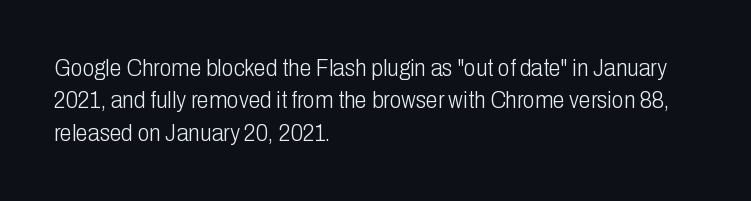
The typesetter chose a ragged-right arrangement here. In terms of letterspacing, this is plain default setting. Descenders hang freely into open space. A typesetter would call this leading conventional body-copy spacing. Stems and bowls with no extra thickness — not bold.
